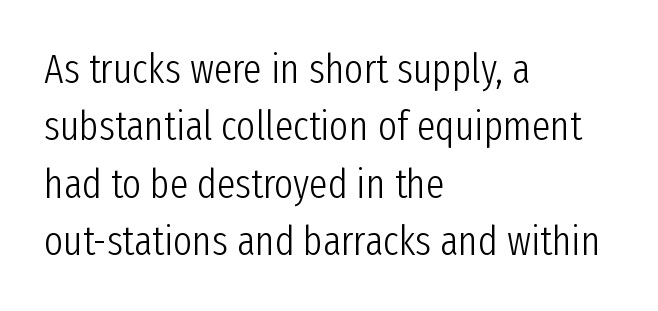
Each new line begins a customary step beneath the previous one. A quiet, ordinary-to-light weight characterises the typeface. The passage shown is typed in a proportional face where columns would drift. Does the lettering tilt? It doesn't — this is upright.
